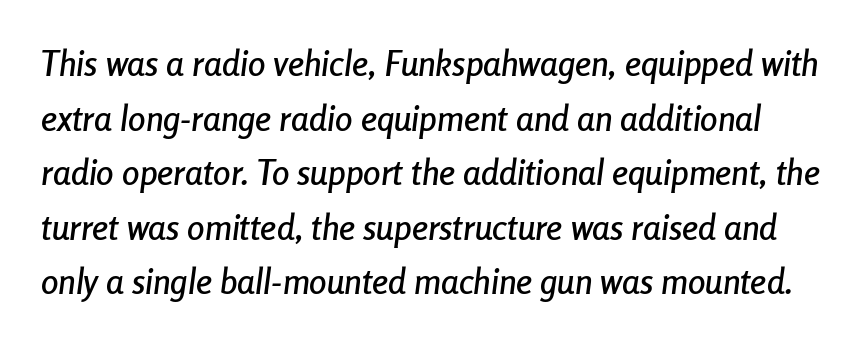
{"italic": "yes", "lean": "right", "slant_degrees": 8, "width": "condensed", "stroke_contrast": "low", "x_height": "medium", "monospaced": "no", "underline": "no", "line_spacing": "normal", "line_spacing_ratio": 1.56, "letter_spacing": "normal", "letter_spacing_em": 0.0, "glyph_px": 35}
